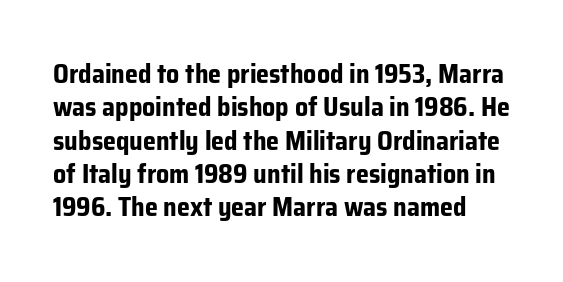
The image shows 26 px bold type, upright; set normal line spacing (1.28x), normal letter spacing, not underlined.
